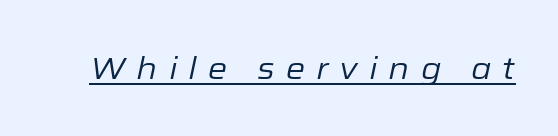
Q: Is the text bold? A: No.
Q: Is the text italic (slanted)? A: Yes, it leans right by about 12 degrees.
Q: Is the text underlined? A: Yes.
Q: Is the spacing between letters normal or unusually wide? A: Unusually wide.
Q: Width (condensed, normal, or wide)? A: Normal.
Q: Stroke contrast? A: Low.
Q: x-height? A: Medium.
Q: Monospaced? A: No.
